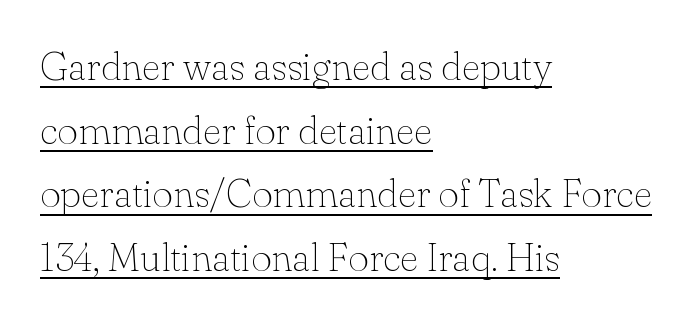
The image shows 40 px thin serif type, upright; set left-aligned, normal line spacing (1.59x), normal letter spacing, underlined; low stroke contrast and a small x-height.
